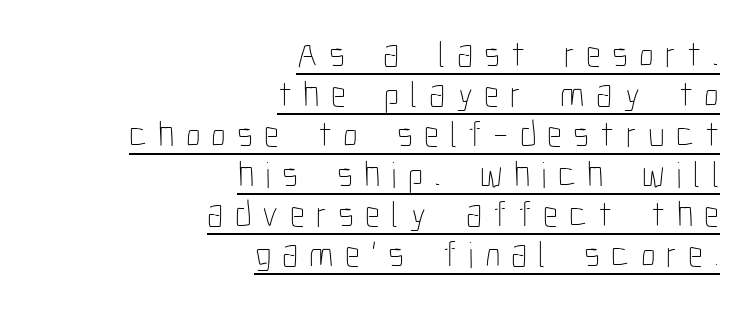
Does the leading feel generous? Not at all — it's pinched. The letters stand upright; this is a roman face. The strokes are not fattened; the text isn't bold. Does extra space separate the letters? Yes, quite a lot of it. Underline: present. This rendering uses right alignment, leaving the left contour irregular.
